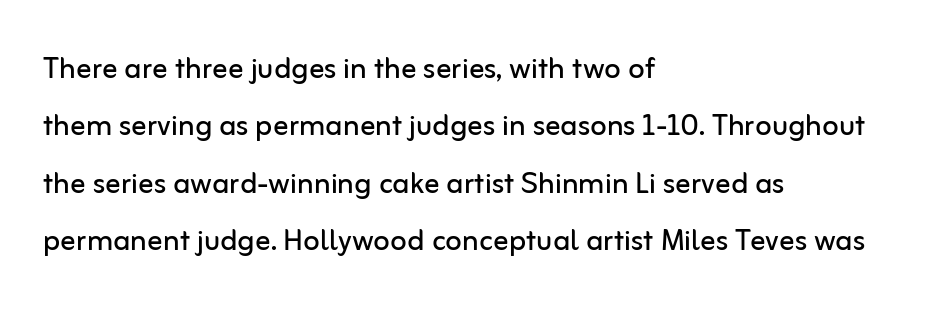
{"serif": "no", "italic": "no", "bold": "no", "weight": "regular", "width": "normal", "stroke_contrast": "low", "x_height": "medium", "monospaced": "no", "underline": "no", "align": "left", "line_spacing": "normal", "line_spacing_ratio": 1.51, "letter_spacing": "normal", "letter_spacing_em": 0.0, "glyph_px": 38}
